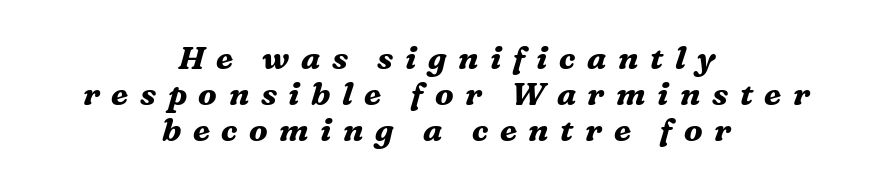
Q: Is the text bold? A: Yes.
Q: Is the text italic (slanted)? A: Yes, it leans right by about 16 degrees.
Q: Is the typeface a serif or a sans-serif typeface? A: Serif.
Q: Is the text underlined? A: No.
Q: How is the paragraph aligned? A: Centered.
Q: Is the spacing between letters normal or unusually wide? A: Unusually wide.
Q: Is the spacing between lines tight, normal or loose? A: Tight.
Q: Width (condensed, normal, or wide)? A: Normal.
Q: Stroke contrast? A: Medium.
Q: x-height? A: Medium.
Q: Monospaced? A: No.
